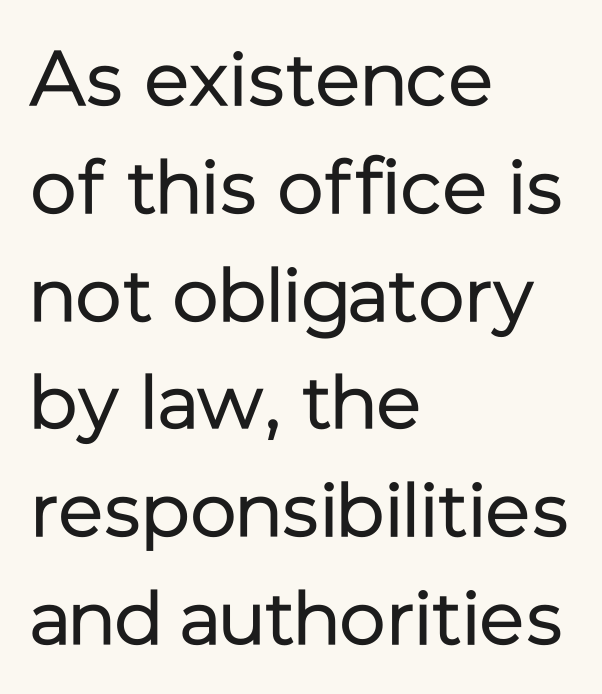
If you drew a ruler down the left edge, every line would touch it. When letters stand straight like this, we call the style roman or upright. This is sans-serif lettering, the kind often seen on screens and signage. The passage shown is typed in a proportional face where columns would drift.
